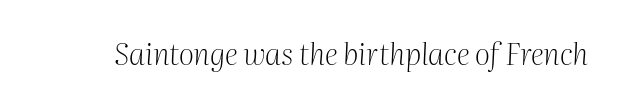
Q: Is the text bold? A: No.
Q: Is the text italic (slanted)? A: Yes, it leans right by about 2 degrees.
Q: Is the typeface a serif or a sans-serif typeface? A: Serif.
Q: Is the text underlined? A: No.
Q: Is the spacing between letters normal or unusually wide? A: Normal.
Q: Width (condensed, normal, or wide)? A: Normal.
Q: Stroke contrast? A: Medium.
Q: x-height? A: Medium.
Q: Monospaced? A: No.
